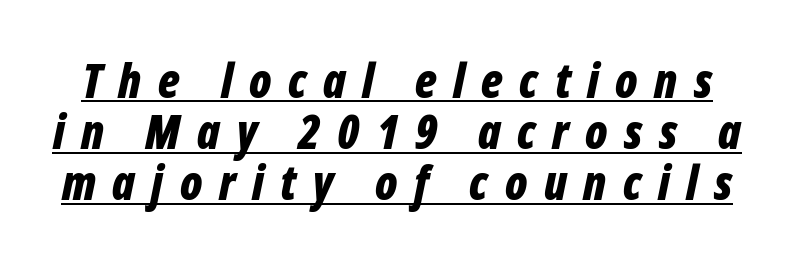
The image shows 47 px bold, condensed type, italic (leaning right); set tight line spacing (1.09x), unusually wide letter spacing (+0.35 em), underlined; low stroke contrast and a medium x-height.
